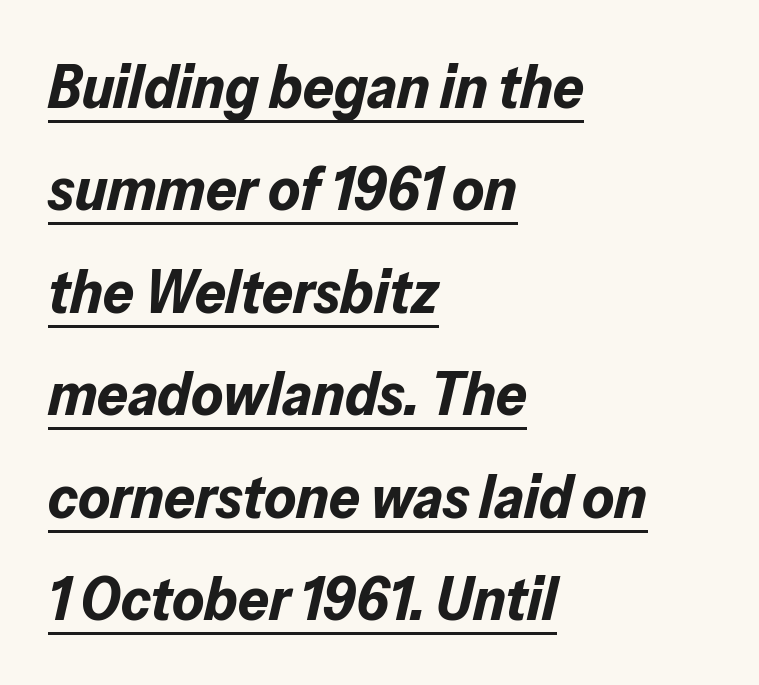
The image shows 61 px bold type, italic (leaning right); set left-aligned, normal line spacing (1.68x), normal letter spacing, underlined; low stroke contrast and a medium x-height.
